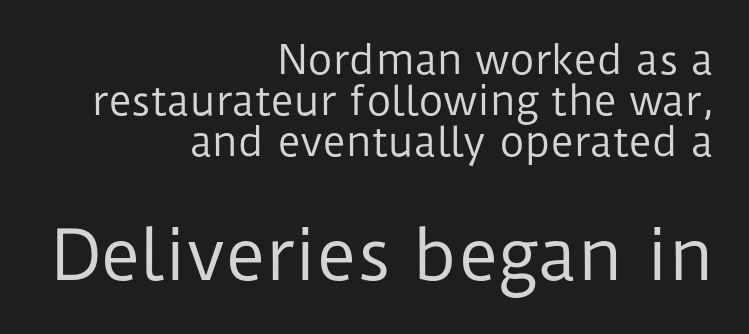
{"serif": "no", "italic": "no", "bold": "no", "weight": "regular", "width": "normal", "stroke_contrast": "low", "x_height": "medium", "monospaced": "no", "underline": "no", "align": "right", "line_spacing": "tight", "line_spacing_ratio": 1.05, "letter_spacing": "normal", "letter_spacing_em": 0.0, "larger_block": "second", "size_ratio": 1.74, "glyph_px": 68}
